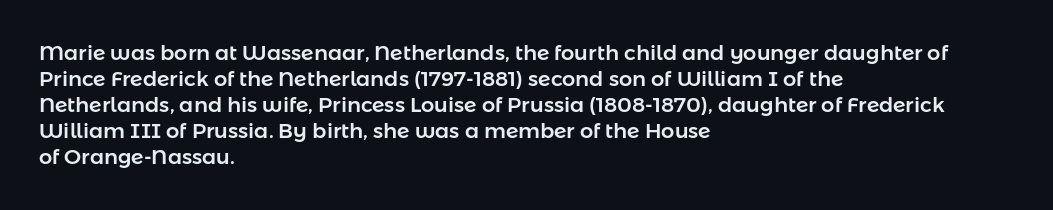
The typesetter chose a ragged-right arrangement here. The type sits square on the baseline with zero lean. There is no visible air inserted between adjacent glyphs. Has an underline been added? It has not.
